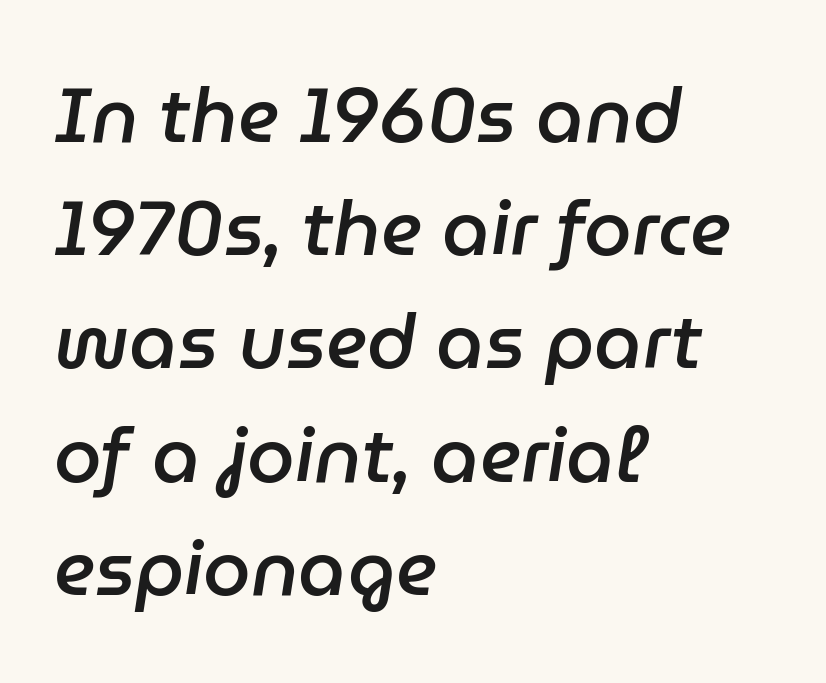
The image shows 76 px semibold type, italic (leaning right); set left-aligned, normal line spacing (1.49x), normal letter spacing, not underlined; low stroke contrast and a medium x-height.
